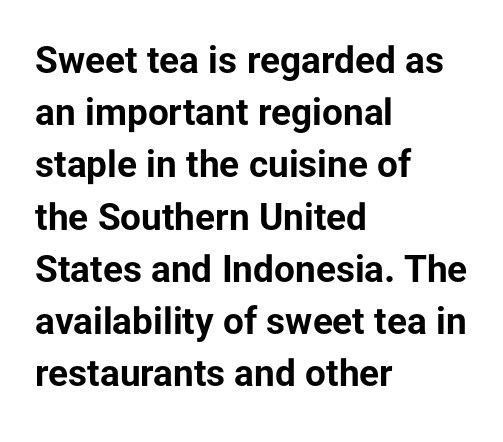
{"serif": "no", "italic": "no", "bold": "yes", "weight": "bold", "width": "normal", "stroke_contrast": "low", "x_height": "medium", "monospaced": "no", "underline": "no", "align": "left", "line_spacing": "normal", "line_spacing_ratio": 1.41, "letter_spacing": "normal", "letter_spacing_em": 0.0, "glyph_px": 37}
